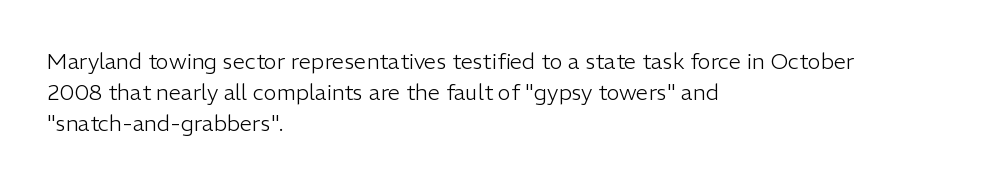
The image shows 22 px text type, upright; set left-aligned, normal line spacing (1.4x), normal letter spacing, not underlined.
